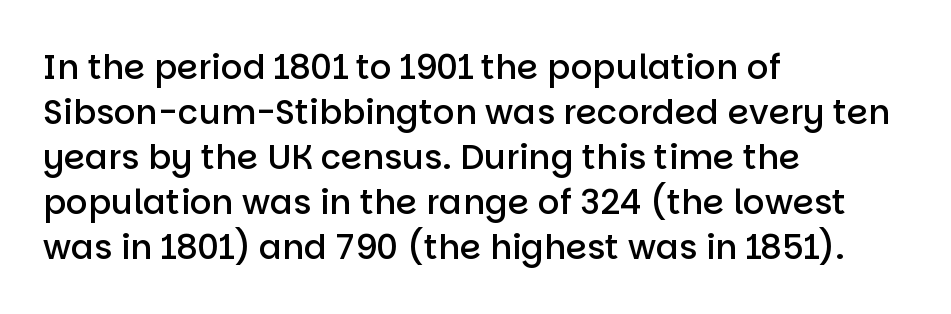
{"serif": "no", "italic": "no", "bold": "semi", "weight": "semibold", "width": "normal", "stroke_contrast": "low", "x_height": "large", "monospaced": "no", "underline": "no", "align": "left", "line_spacing": "normal", "line_spacing_ratio": 1.32, "letter_spacing": "normal", "letter_spacing_em": 0.0, "glyph_px": 34}
